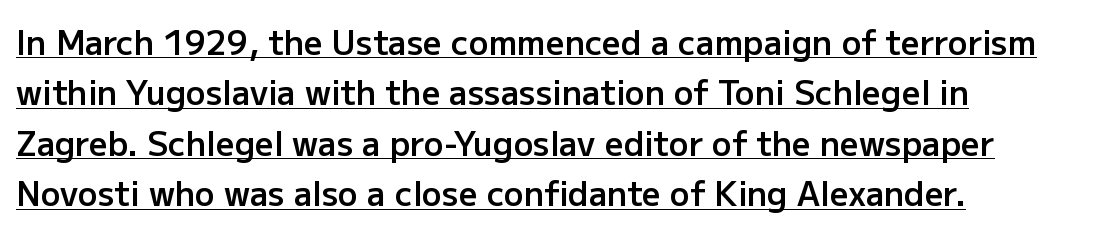
{"serif": "no", "italic": "no", "bold": "semi", "weight": "semibold", "width": "normal", "stroke_contrast": "low", "x_height": "medium", "monospaced": "no", "underline": "yes", "align": "left", "line_spacing": "normal", "line_spacing_ratio": 1.53, "letter_spacing": "normal", "letter_spacing_em": 0.0, "glyph_px": 33}
